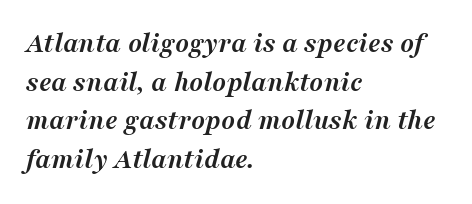
Q: Is the text bold? A: Yes.
Q: Is the text italic (slanted)? A: Yes, it leans right by about 16 degrees.
Q: Is the typeface a serif or a sans-serif typeface? A: Serif.
Q: Is the text underlined? A: No.
Q: How is the paragraph aligned? A: Left-aligned.
Q: Is the spacing between letters normal or unusually wide? A: Normal.
Q: Is the spacing between lines tight, normal or loose? A: Normal.
Q: Width (condensed, normal, or wide)? A: Normal.
Q: Stroke contrast? A: Medium.
Q: x-height? A: Medium.
Q: Monospaced? A: No.
